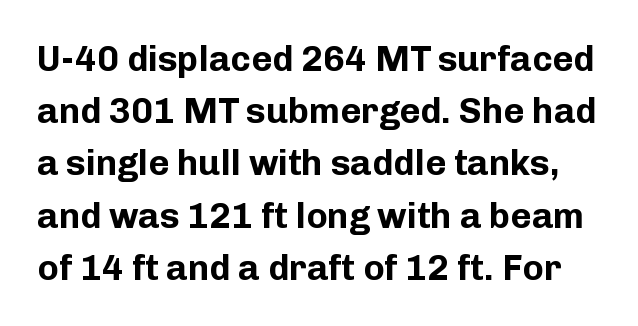
{"serif": "no", "italic": "no", "bold": "yes", "weight": "bold", "width": "normal", "stroke_contrast": "low", "x_height": "medium", "monospaced": "no", "underline": "no", "line_spacing": "normal", "line_spacing_ratio": 1.45, "letter_spacing": "normal", "letter_spacing_em": 0.0, "glyph_px": 36}
